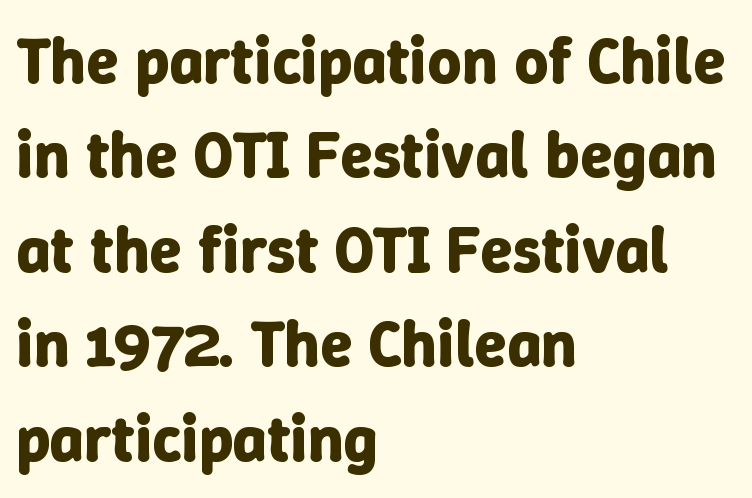
{"italic": "no", "bold": "yes", "weight": "bold", "width": "normal", "stroke_contrast": "low", "x_height": "medium", "monospaced": "no", "underline": "no", "align": "left", "line_spacing": "normal", "line_spacing_ratio": 1.43, "letter_spacing": "normal", "letter_spacing_em": 0.0, "glyph_px": 66}
